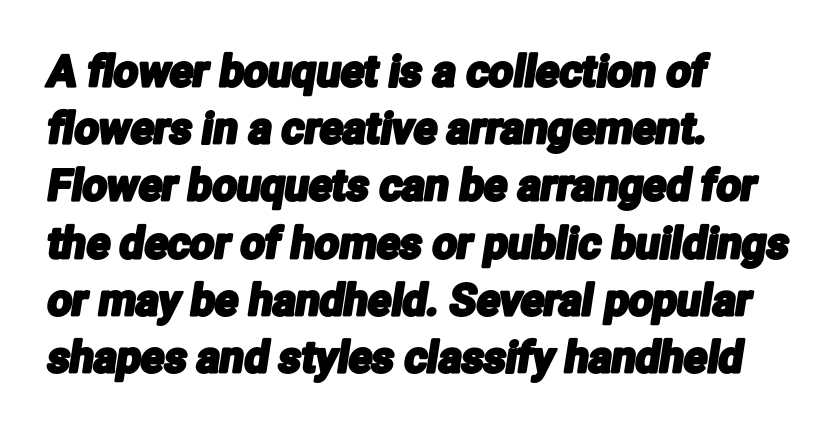
Q: Is the typeface a serif or a sans-serif typeface? A: Sans-serif.
Q: Is the text underlined? A: No.
Q: How is the paragraph aligned? A: Left-aligned.
Q: Is the spacing between letters normal or unusually wide? A: Normal.
Q: Is the spacing between lines tight, normal or loose? A: Normal.
Q: Width (condensed, normal, or wide)? A: Condensed.
Q: Stroke contrast? A: Low.
Q: x-height? A: Medium.
Q: Monospaced? A: No.
